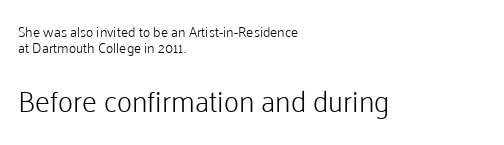
The image shows 29 px light sans-serif type, upright; set left-aligned, tight line spacing (1.13x), normal letter spacing, not underlined; the second (bottom) block is 2.07x larger; low stroke contrast and a medium x-height.
